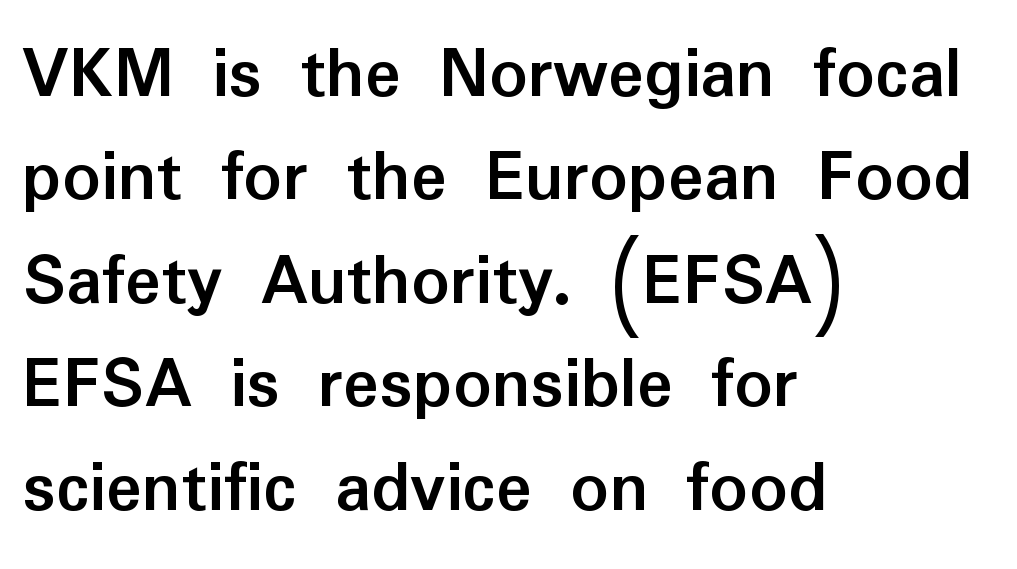
Whoever set this chose a conventional vertical rhythm. How heavy is the stroke? Heavy — this is a bold. There is no visible air inserted between adjacent glyphs. This sample uses a sans-serif face. The letters advance in unequal steps, a hallmark of proportional type.
